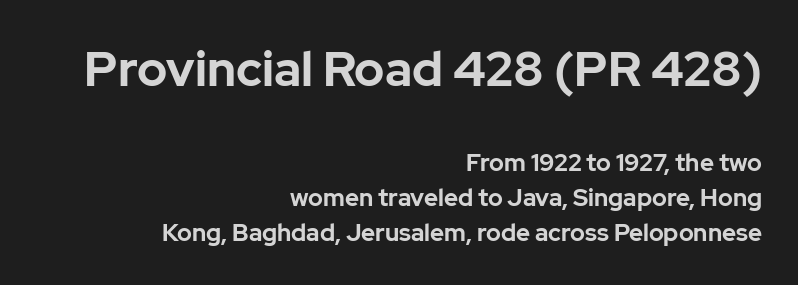
{"serif": "no", "italic": "no", "bold": "yes", "weight": "bold", "width": "normal", "stroke_contrast": "low", "x_height": "medium", "monospaced": "no", "underline": "no", "align": "right", "line_spacing": "normal", "line_spacing_ratio": 1.45, "letter_spacing": "normal", "letter_spacing_em": 0.0, "larger_block": "first", "size_ratio": 2.04, "glyph_px": 49}
